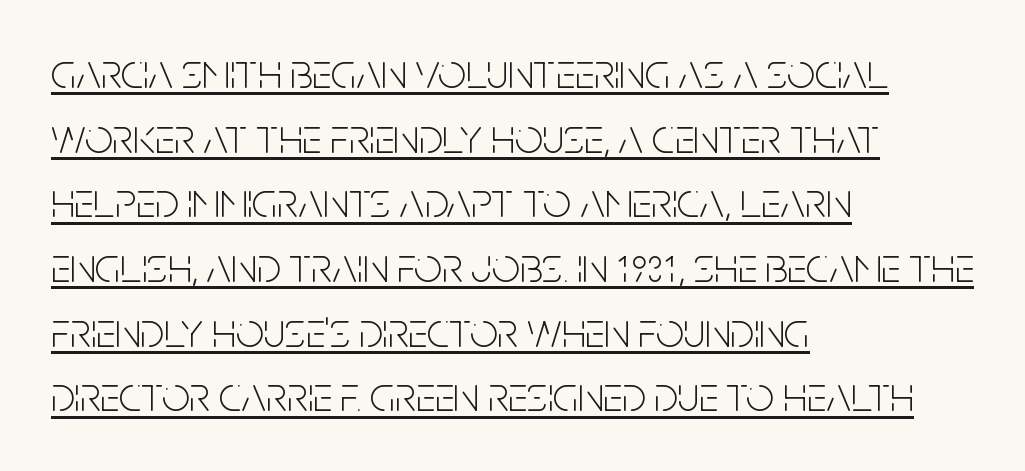
The image shows 49 px light, condensed sans-serif type, upright; set left-aligned, normal line spacing (1.32x), normal letter spacing, underlined; low stroke contrast and a large x-height.
